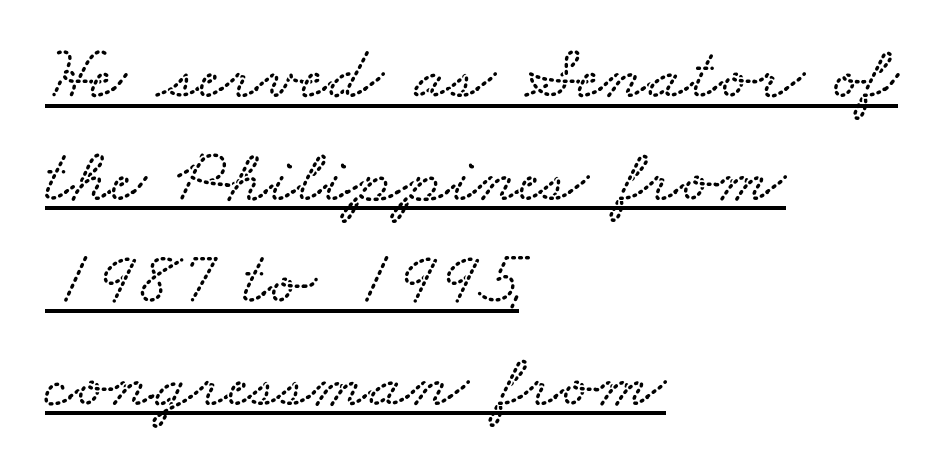
Glyph-to-glyph distance matches everyday printed text. Whoever set this chose a conventional vertical rhythm. You can see a thin bar hugging the bottom of the glyphs. Each letter keeps its own natural width here, so spacing adapts to shape. These lines are set flush left with a ragged right edge.
